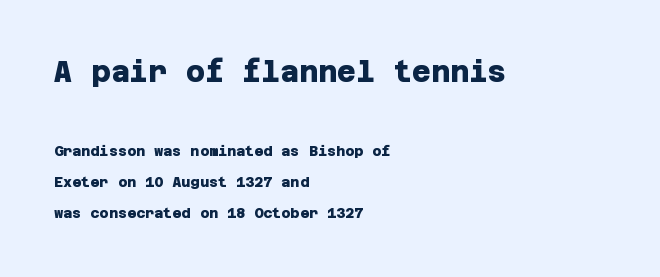
{"serif": "no", "bold": "yes", "weight": "heavy", "width": "normal", "stroke_contrast": "low", "x_height": "large", "underline": "no", "align": "left", "line_spacing": "loose", "line_spacing_ratio": 2.23, "letter_spacing": "normal", "letter_spacing_em": 0.0, "larger_block": "first", "size_ratio": 2.07, "glyph_px": 29}
